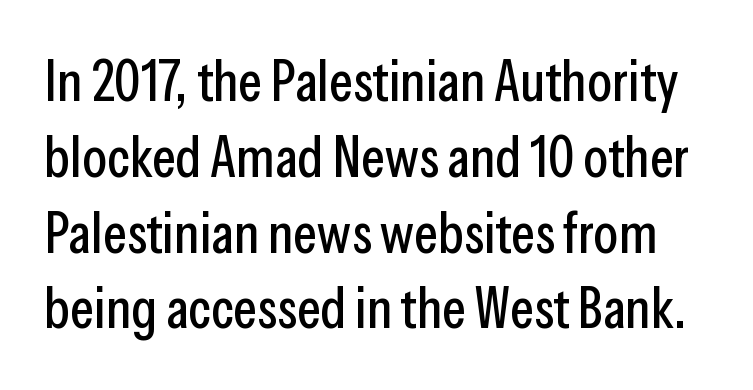
The image shows 57 px condensed sans-serif type, upright; set normal line spacing (1.33x), normal letter spacing, not underlined; low stroke contrast and a medium x-height.
